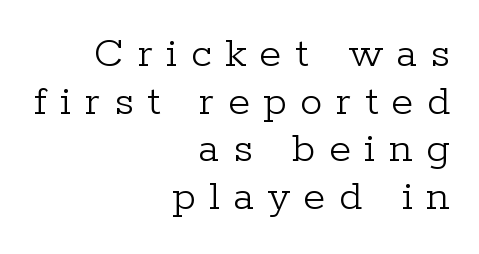
The image shows 45 px light serif type, upright; set right-aligned, tight line spacing (1.06x), unusually wide letter spacing (+0.3 em), not underlined; low stroke contrast and a medium x-height.
